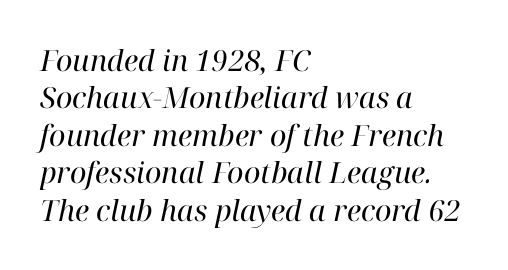
Q: Is the text bold? A: No.
Q: Is the text italic (slanted)? A: Yes, it leans right by about 12 degrees.
Q: Is the typeface a serif or a sans-serif typeface? A: Serif.
Q: Is the text underlined? A: No.
Q: How is the paragraph aligned? A: Left-aligned.
Q: Is the spacing between letters normal or unusually wide? A: Normal.
Q: Is the spacing between lines tight, normal or loose? A: Normal.
Q: Width (condensed, normal, or wide)? A: Normal.
Q: Stroke contrast? A: High.
Q: x-height? A: Medium.
Q: Monospaced? A: No.
